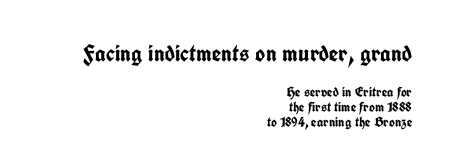
The ragged edge is on the left, which tells us the setting is flush right. A typesetter would call this leading minimal, almost set solid. Tracking value appears to be zero — textbook default spacing. Which of the two is more prominent by size? The first, at the top. Notice how the stems are strictly vertical — no italics here. Only glyphs here, with clear space below each row.
